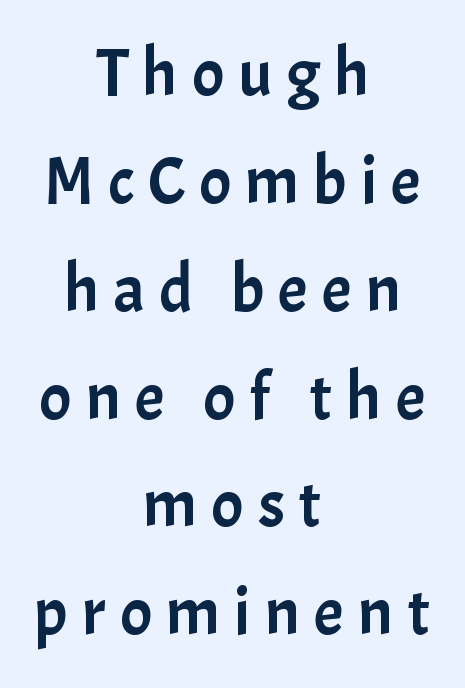
{"serif": "no", "italic": "no", "width": "normal", "stroke_contrast": "low", "x_height": "medium", "monospaced": "no", "underline": "no", "align": "center", "line_spacing": "normal", "line_spacing_ratio": 1.61, "letter_spacing": "wide", "letter_spacing_em": 0.21, "glyph_px": 67}
